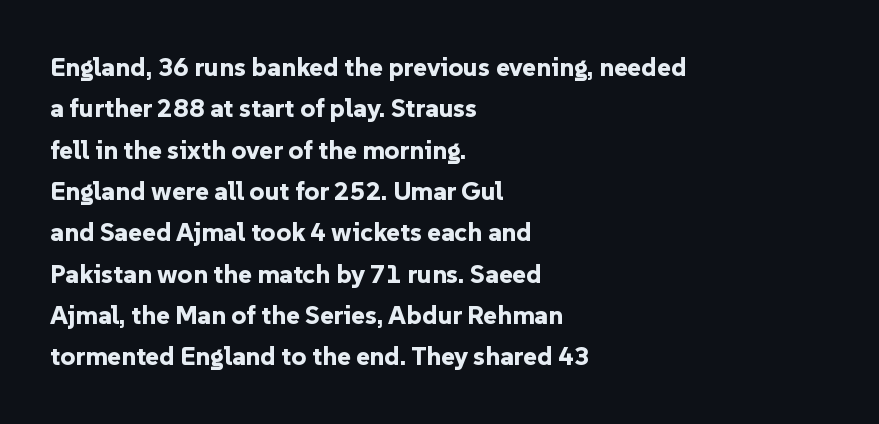
{"italic": "no", "bold": "yes", "underline": "no", "align": "left", "line_spacing": "normal", "line_spacing_ratio": 1.59, "letter_spacing": "normal", "letter_spacing_em": 0.0, "glyph_px": 26}
